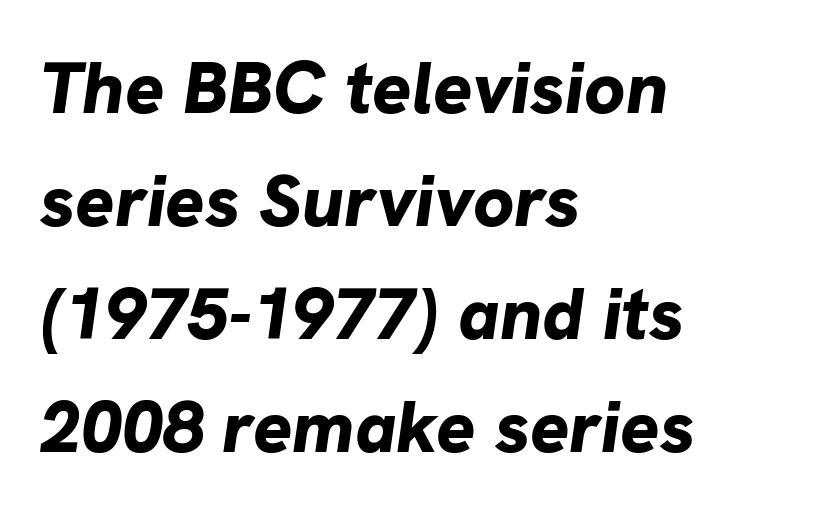
{"italic": "yes", "lean": "right", "slant_degrees": 8, "bold": "yes", "weight": "bold", "width": "normal", "stroke_contrast": "low", "x_height": "medium", "monospaced": "no", "underline": "no", "align": "left", "line_spacing": "normal", "line_spacing_ratio": 1.55, "letter_spacing": "normal", "letter_spacing_em": 0.0, "glyph_px": 73}
